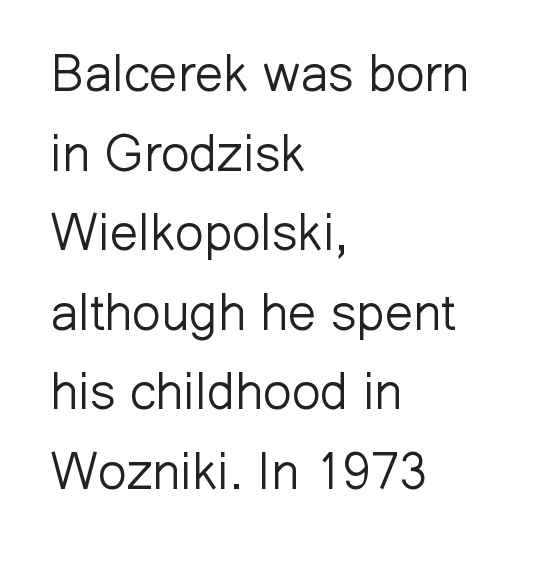
The image shows 51 px light sans-serif type, upright; set left-aligned, normal line spacing (1.56x), normal letter spacing, not underlined; low stroke contrast and a medium x-height.
